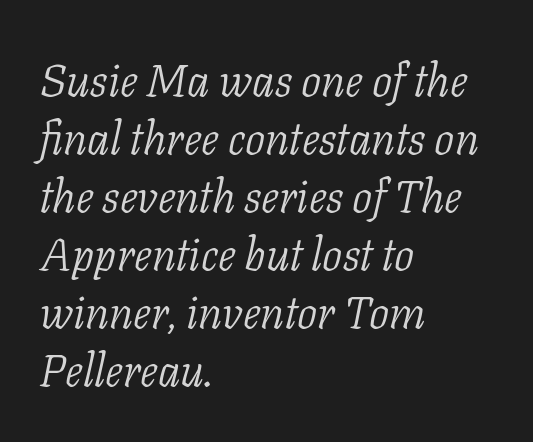
These lines keep a tight, regular rhythm from letter to letter. Line spacing here is normal. Quick note: underline off. Old-style or modern, the face here clearly has serifs. Yep, that's italic — everything's leaning. If you drew a ruler down the left edge, every line would touch it.
